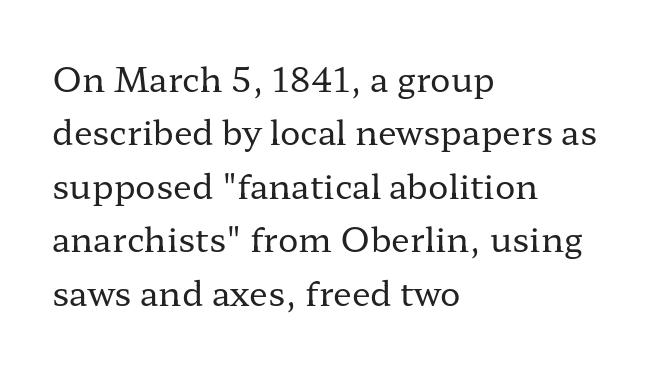
Q: Is the text bold? A: No.
Q: Is the text italic (slanted)? A: No, it is upright.
Q: Is the typeface a serif or a sans-serif typeface? A: Serif.
Q: Is the text underlined? A: No.
Q: How is the paragraph aligned? A: Left-aligned.
Q: Is the spacing between letters normal or unusually wide? A: Normal.
Q: Is the spacing between lines tight, normal or loose? A: Normal.
Q: Width (condensed, normal, or wide)? A: Wide.
Q: Stroke contrast? A: Low.
Q: x-height? A: Medium.
Q: Monospaced? A: No.
